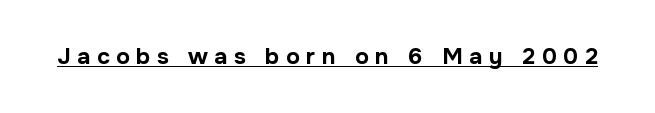
{"italic": "no", "bold": "yes", "underline": "yes", "letter_spacing": "wide", "letter_spacing_em": 0.28, "glyph_px": 23}
